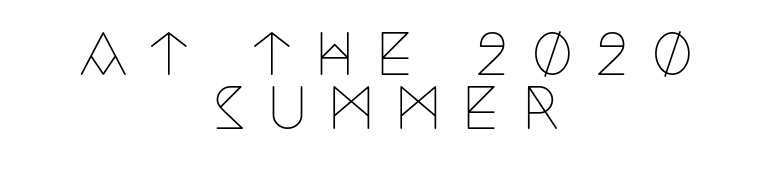
Q: Is the text bold? A: No.
Q: Is the text italic (slanted)? A: No, it is upright.
Q: Is the typeface a serif or a sans-serif typeface? A: Serif.
Q: Is the text underlined? A: No.
Q: How is the paragraph aligned? A: Centered.
Q: Is the spacing between letters normal or unusually wide? A: Unusually wide.
Q: Is the spacing between lines tight, normal or loose? A: Tight.
Q: Width (condensed, normal, or wide)? A: Condensed.
Q: Stroke contrast? A: Low.
Q: x-height? A: Large.
Q: Monospaced? A: No.
